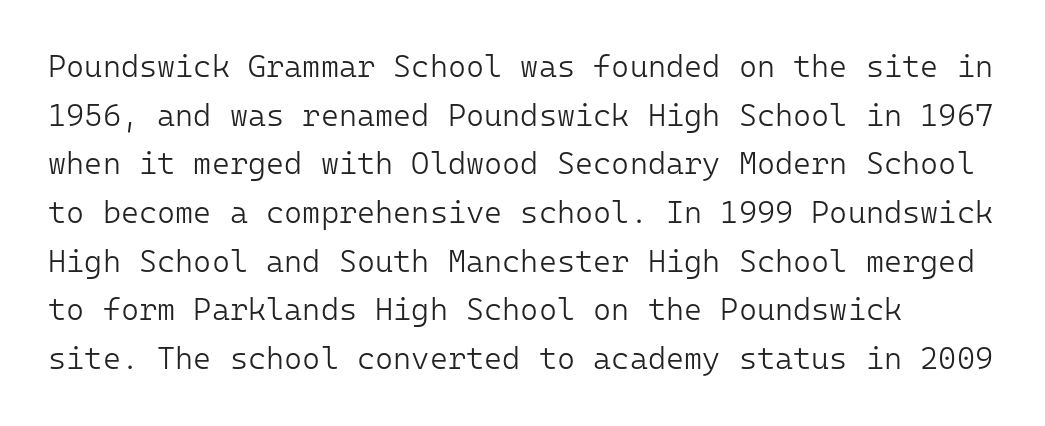
{"serif": "no", "italic": "no", "bold": "no", "weight": "light", "width": "normal", "stroke_contrast": "low", "x_height": "medium", "monospaced": "yes", "underline": "no", "line_spacing": "normal", "line_spacing_ratio": 1.57, "letter_spacing": "normal", "letter_spacing_em": 0.0, "glyph_px": 31}
